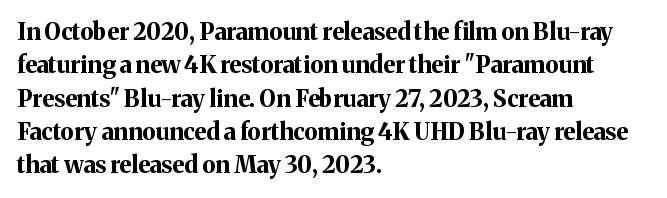
The image shows 23 px bold type, upright; set left-aligned, normal line spacing (1.45x), normal letter spacing, not underlined.
